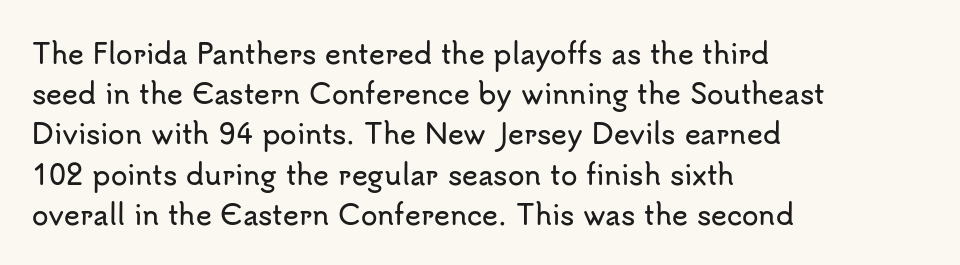
Q: Is the text italic (slanted)? A: No, it is upright.
Q: Is the text underlined? A: No.
Q: How is the paragraph aligned? A: Left-aligned.
Q: Is the spacing between letters normal or unusually wide? A: Normal.
Q: Is the spacing between lines tight, normal or loose? A: Normal.
